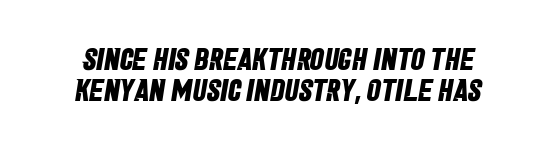
Q: Is the text bold? A: Yes.
Q: Is the typeface a serif or a sans-serif typeface? A: Sans-serif.
Q: Is the text underlined? A: No.
Q: Is the spacing between letters normal or unusually wide? A: Normal.
Q: Is the spacing between lines tight, normal or loose? A: Tight.
Q: Width (condensed, normal, or wide)? A: Condensed.
Q: Stroke contrast? A: Low.
Q: x-height? A: Large.
Q: Monospaced? A: No.
